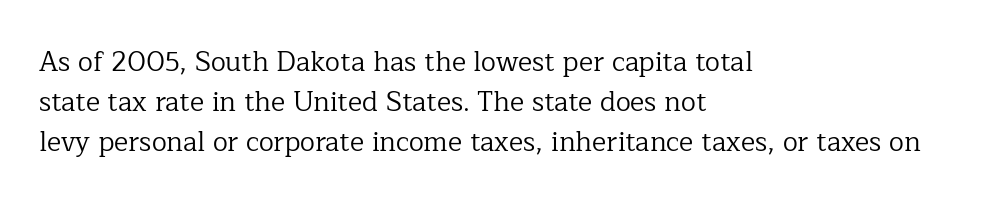
The image shows 27 px text type, upright; set left-aligned, normal line spacing (1.48x), normal letter spacing, not underlined.
